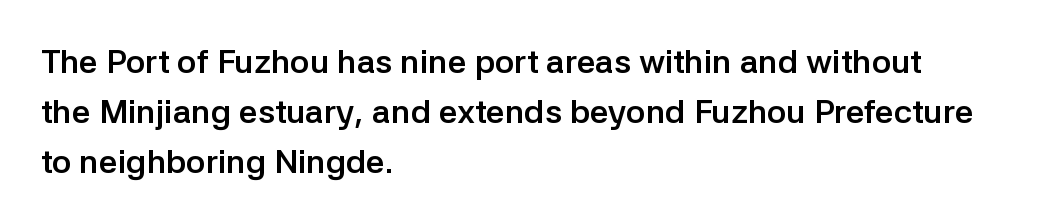
{"serif": "no", "italic": "no", "bold": "yes", "weight": "semibold", "width": "normal", "stroke_contrast": "low", "x_height": "medium", "monospaced": "no", "underline": "no", "align": "left", "line_spacing": "normal", "line_spacing_ratio": 1.51, "letter_spacing": "normal", "letter_spacing_em": 0.0, "glyph_px": 33}
